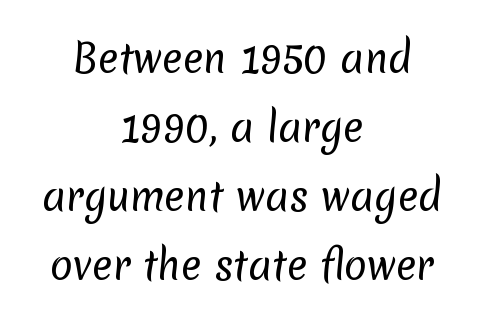
{"serif": "no", "bold": "no", "weight": "regular", "width": "normal", "stroke_contrast": "low", "x_height": "medium", "monospaced": "no", "underline": "no", "align": "center", "line_spacing_ratio": 1.82, "letter_spacing": "normal", "letter_spacing_em": 0.0, "glyph_px": 38}
